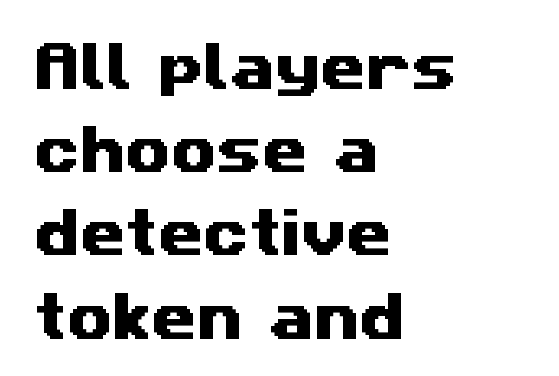
{"serif": "no", "width": "wide", "stroke_contrast": "medium", "x_height": "medium", "monospaced": "no", "underline": "no", "align": "left", "line_spacing": "normal", "line_spacing_ratio": 1.6, "letter_spacing": "normal", "letter_spacing_em": 0.0, "glyph_px": 52}
